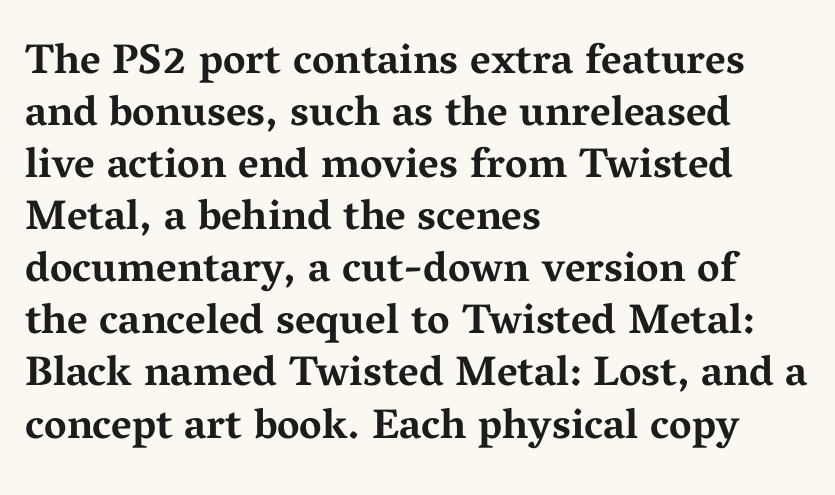
{"serif": "yes", "italic": "no", "bold": "yes", "weight": "bold", "width": "wide", "stroke_contrast": "medium", "x_height": "medium", "monospaced": "no", "underline": "no", "align": "left", "line_spacing_ratio": 1.24, "letter_spacing": "normal", "letter_spacing_em": 0.0, "glyph_px": 42}
